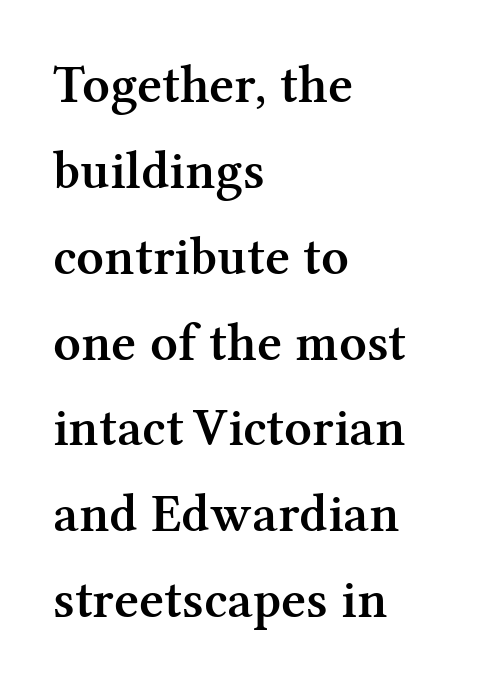
The image shows 54 px semibold serif type, upright; set left-aligned, normal line spacing (1.59x), normal letter spacing, not underlined; medium stroke contrast and a medium x-height.
